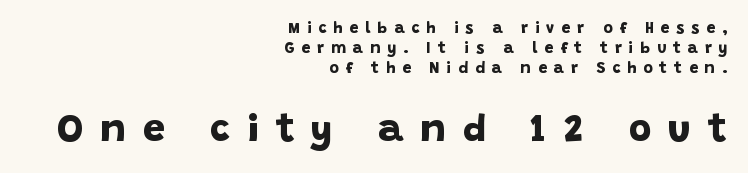
Q: Is the text bold? A: Yes.
Q: Is the typeface a serif or a sans-serif typeface? A: Sans-serif.
Q: Is the text underlined? A: No.
Q: How is the paragraph aligned? A: Right-aligned.
Q: Is the spacing between letters normal or unusually wide? A: Unusually wide.
Q: Which block of text is set in a larger size, the first (top) or the second (bottom)? A: The second (bottom) one.
Q: Width (condensed, normal, or wide)? A: Normal.
Q: Stroke contrast? A: Low.
Q: x-height? A: Large.
Q: Monospaced? A: No.
